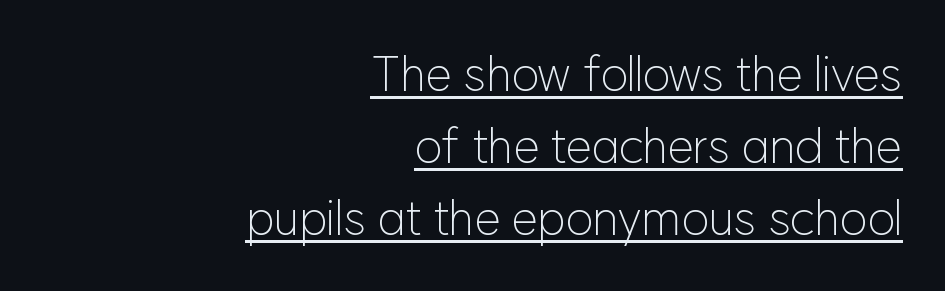
The image shows 48 px light sans-serif type, upright; set right-aligned, normal line spacing (1.5x), normal letter spacing, underlined; low stroke contrast and a medium x-height.
